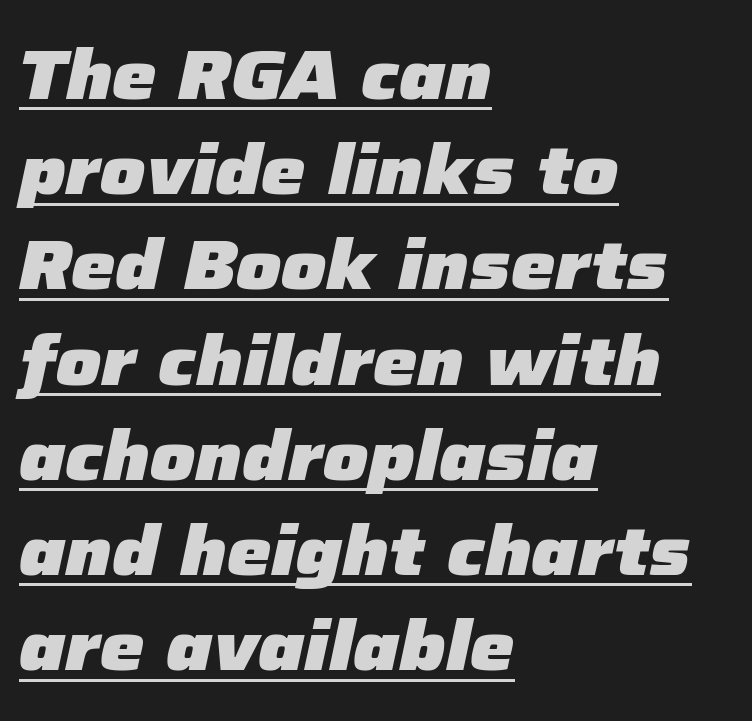
The image shows 70 px heavy type, italic (leaning right); set left-aligned, normal line spacing (1.36x), normal letter spacing, underlined; low stroke contrast and a medium x-height.
